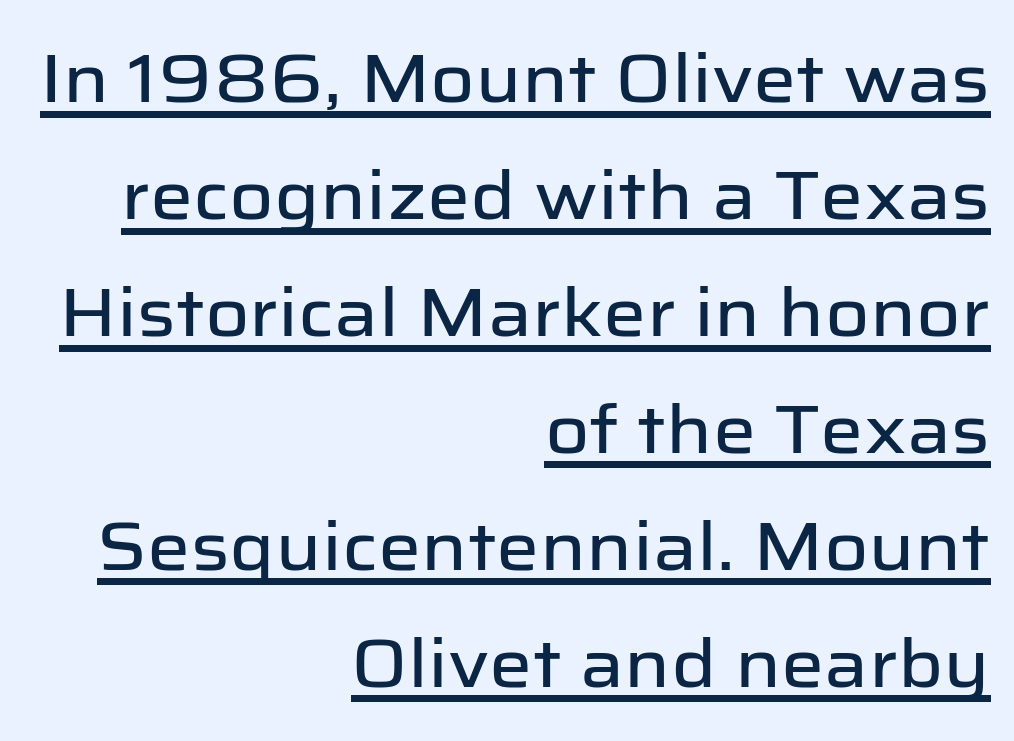
The image shows 68 px sans-serif type, upright; set right-aligned, line spacing 1.72x, normal letter spacing, underlined; low stroke contrast and a medium x-height.
